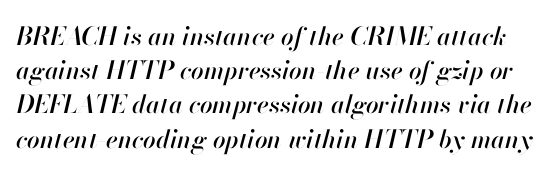
A clean baseline with only descenders dipping below it. Words appear dense and cohesive because spacing is normal. There's an unmistakable incline to the writing here. Is there much room between lines? A standard amount, neither cramped nor airy.
